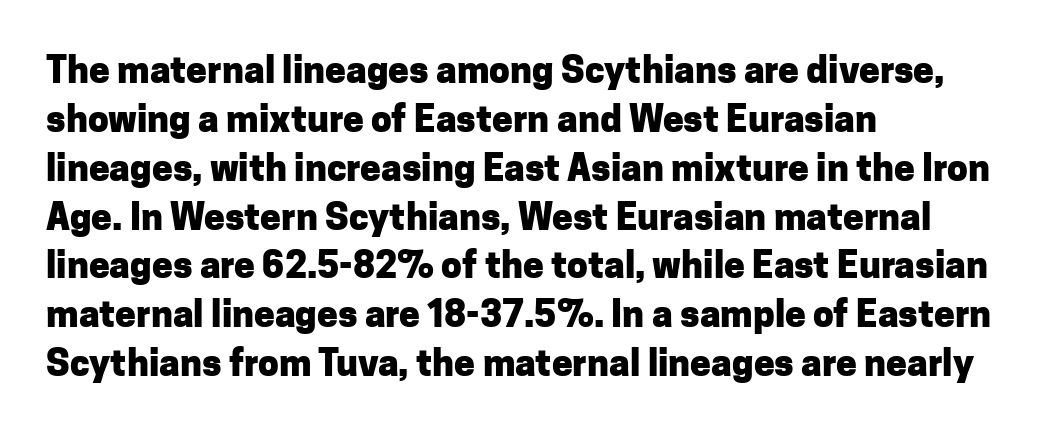
The image shows 37 px heavy sans-serif type, upright; set left-aligned, normal line spacing (1.32x), normal letter spacing, not underlined; low stroke contrast and a medium x-height.
